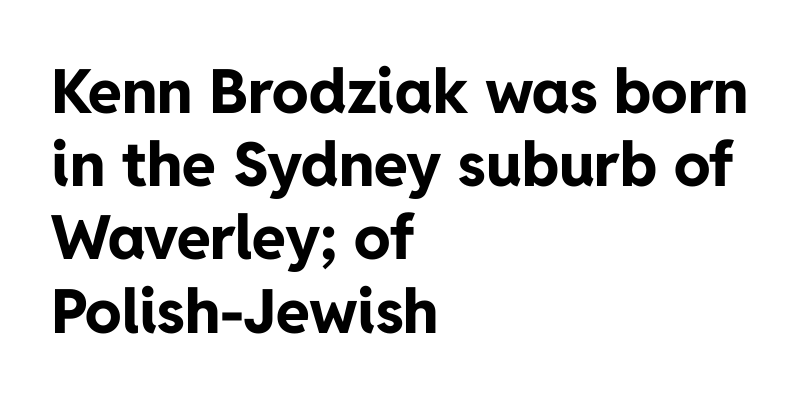
{"serif": "no", "italic": "no", "bold": "yes", "weight": "bold", "width": "normal", "stroke_contrast": "low", "x_height": "medium", "monospaced": "no", "underline": "no", "align": "left", "line_spacing_ratio": 1.2, "letter_spacing": "normal", "letter_spacing_em": 0.0, "glyph_px": 61}
